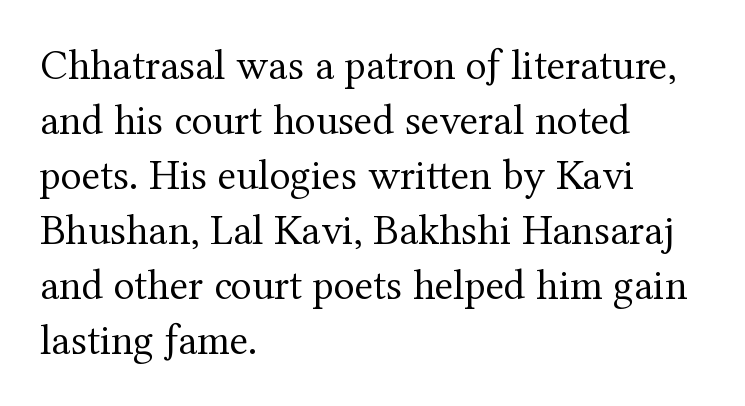
{"serif": "yes", "italic": "no", "bold": "no", "weight": "regular", "width": "normal", "stroke_contrast": "medium", "x_height": "medium", "monospaced": "no", "underline": "no", "align": "left", "line_spacing": "normal", "line_spacing_ratio": 1.28, "letter_spacing": "normal", "letter_spacing_em": 0.0, "glyph_px": 43}
